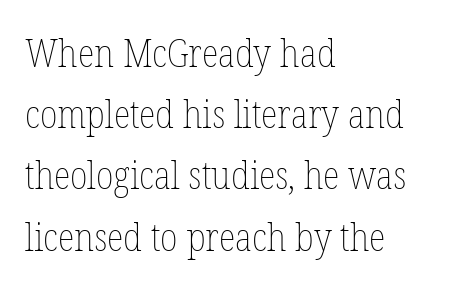
Q: Is the text bold? A: No.
Q: Is the text italic (slanted)? A: No, it is upright.
Q: Is the text underlined? A: No.
Q: How is the paragraph aligned? A: Left-aligned.
Q: Is the spacing between letters normal or unusually wide? A: Normal.
Q: Is the spacing between lines tight, normal or loose? A: Normal.
Q: Width (condensed, normal, or wide)? A: Condensed.
Q: Stroke contrast? A: Low.
Q: x-height? A: Medium.
Q: Monospaced? A: No.
